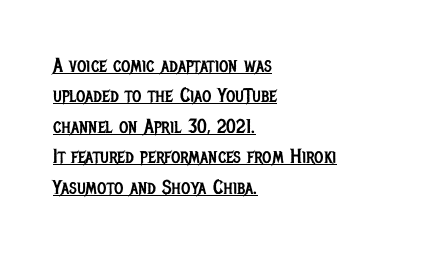
The image shows 20 px text type, upright; set left-aligned, normal line spacing (1.52x), normal letter spacing, underlined.
